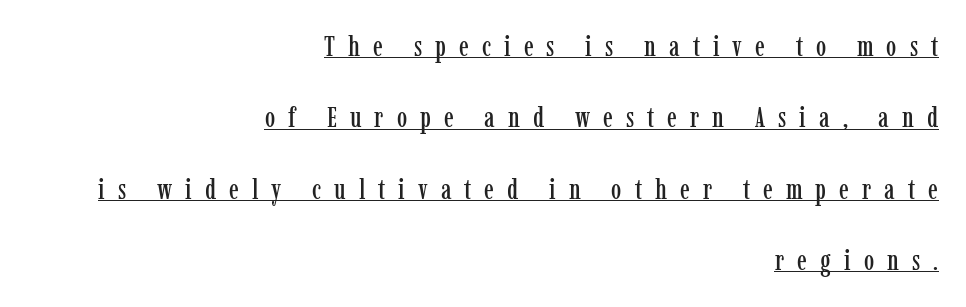
{"serif": "yes", "italic": "no", "width": "condensed", "stroke_contrast": "low", "x_height": "medium", "monospaced": "no", "underline": "yes", "align": "right", "line_spacing": "loose", "line_spacing_ratio": 2.46, "letter_spacing": "wide", "letter_spacing_em": 0.45, "glyph_px": 29}
